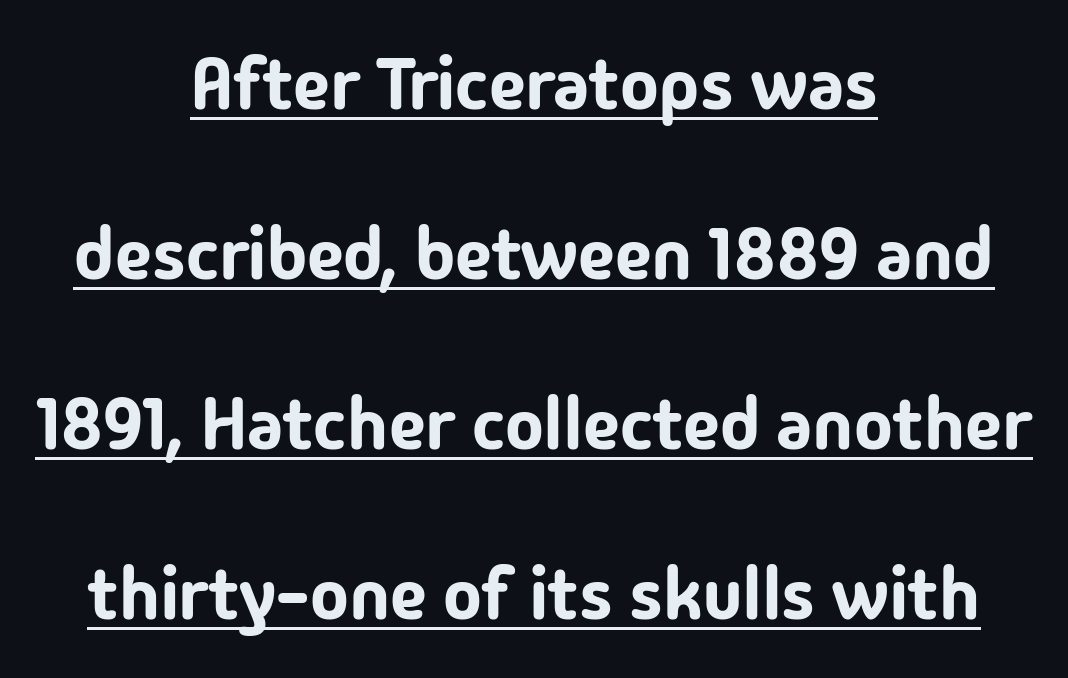
Tracking value appears to be zero — textbook default spacing. The lettering holds an erect, upright posture throughout. The face used here is a sans, in the tradition of grotesques and geometrics. Each line of the rendering has a horizontal stroke beneath the glyphs. This rendering uses center alignment, leaving both contours irregular but symmetric.
